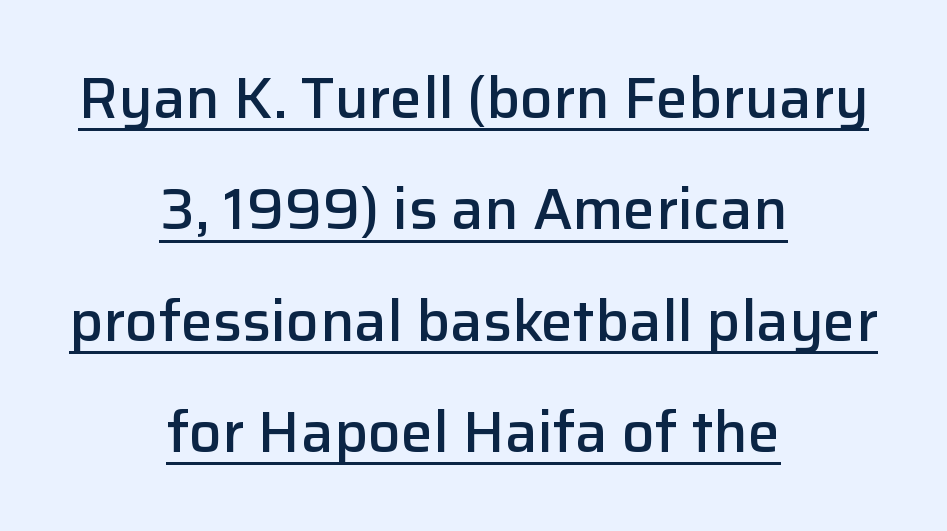
Q: Is the text bold? A: Semi-bold.
Q: Is the text italic (slanted)? A: No, it is upright.
Q: Is the typeface a serif or a sans-serif typeface? A: Sans-serif.
Q: Is the text underlined? A: Yes.
Q: How is the paragraph aligned? A: Centered.
Q: Is the spacing between letters normal or unusually wide? A: Normal.
Q: Is the spacing between lines tight, normal or loose? A: Loose.
Q: Width (condensed, normal, or wide)? A: Normal.
Q: Stroke contrast? A: Low.
Q: x-height? A: Medium.
Q: Monospaced? A: No.
